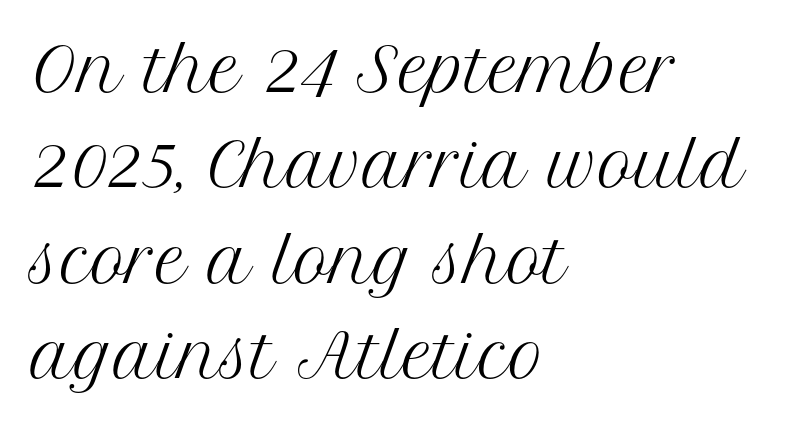
Each stroke keeps to a modest, everyday thickness or less. Note: serifs present on the glyphs. Decoration check: the copy has no underline. Tracking value appears to be zero — textbook default spacing. Looks like regular typesetting: each glyph gets only the width it needs.
